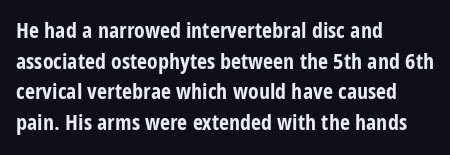
The image shows 22 px bold type, upright; set left-aligned, normal line spacing (1.39x), normal letter spacing, not underlined.
